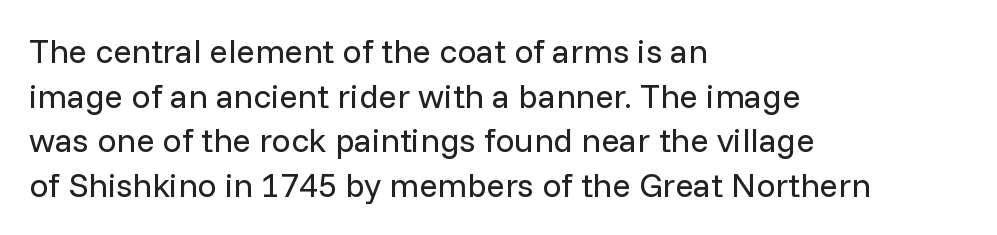
{"serif": "no", "italic": "no", "bold": "no", "weight": "regular", "width": "normal", "stroke_contrast": "low", "x_height": "medium", "monospaced": "no", "underline": "no", "align": "left", "line_spacing": "normal", "line_spacing_ratio": 1.31, "letter_spacing": "normal", "letter_spacing_em": 0.0, "glyph_px": 34}
